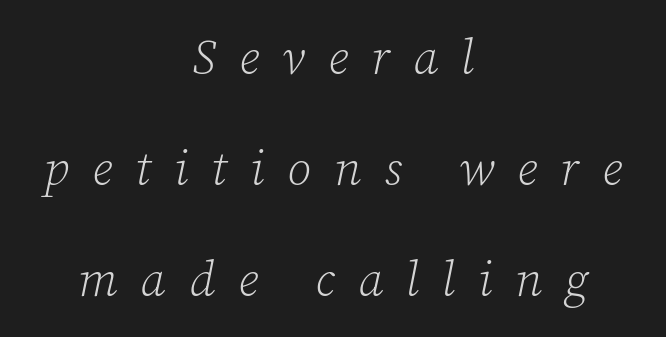
The paragraph shown floats in the horizontal middle. Stem width sits at or under what a default text font uses. Tracking value appears strongly positive — letters spread wide. The glyphs look as if they've been sheared to an angle.
